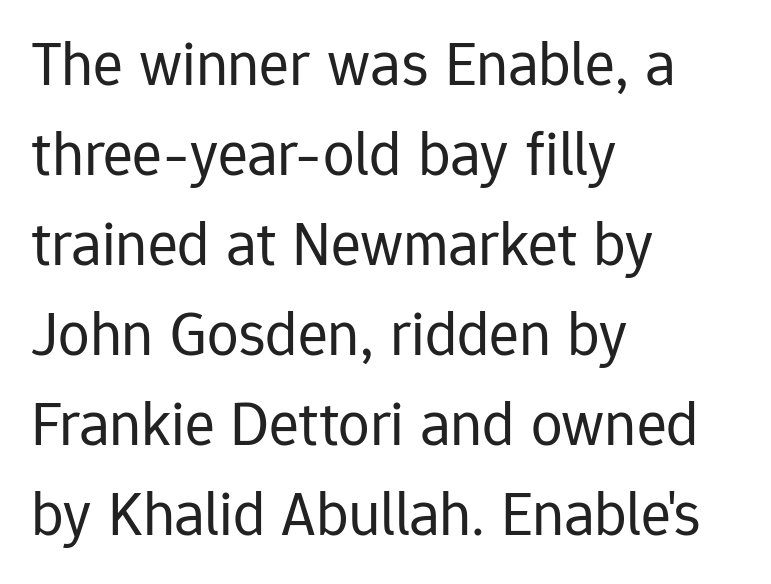
Q: Is the text bold? A: No.
Q: Is the text italic (slanted)? A: No, it is upright.
Q: Is the typeface a serif or a sans-serif typeface? A: Sans-serif.
Q: Is the text underlined? A: No.
Q: How is the paragraph aligned? A: Left-aligned.
Q: Is the spacing between letters normal or unusually wide? A: Normal.
Q: Is the spacing between lines tight, normal or loose? A: Normal.
Q: Width (condensed, normal, or wide)? A: Normal.
Q: Stroke contrast? A: Low.
Q: x-height? A: Medium.
Q: Monospaced? A: No.
